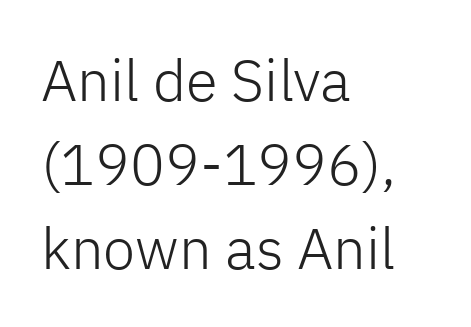
{"serif": "no", "italic": "no", "bold": "no", "weight": "light", "width": "normal", "stroke_contrast": "low", "x_height": "medium", "monospaced": "no", "underline": "no", "align": "left", "line_spacing": "normal", "line_spacing_ratio": 1.45, "letter_spacing": "normal", "letter_spacing_em": 0.0, "glyph_px": 58}
